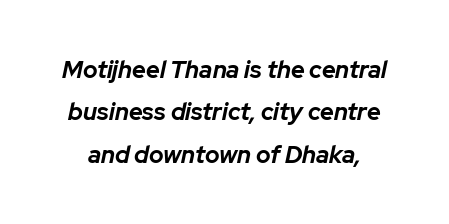
How heavy is the stroke? Heavy — this is a bold. The specimen omits any rule beneath the text block's lines. In terms of posture, this sample is oblique. Nothing unusual about the tracking: characters are spaced as the font intends.
